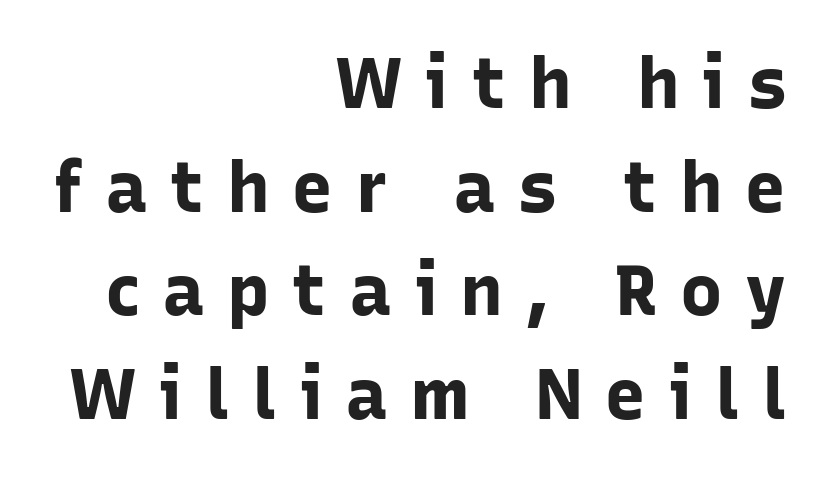
Q: Is the text bold? A: Yes.
Q: Is the text italic (slanted)? A: No, it is upright.
Q: Is the typeface a serif or a sans-serif typeface? A: Sans-serif.
Q: Is the text underlined? A: No.
Q: How is the paragraph aligned? A: Right-aligned.
Q: Is the spacing between letters normal or unusually wide? A: Unusually wide.
Q: Is the spacing between lines tight, normal or loose? A: Normal.
Q: Width (condensed, normal, or wide)? A: Normal.
Q: Stroke contrast? A: Low.
Q: x-height? A: Medium.
Q: Monospaced? A: No.
